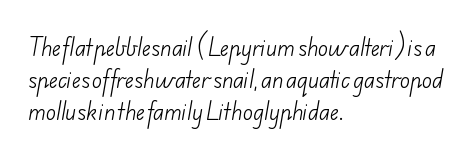
Q: Is the text bold? A: No.
Q: Is the text underlined? A: No.
Q: How is the paragraph aligned? A: Left-aligned.
Q: Is the spacing between letters normal or unusually wide? A: Normal.
Q: Is the spacing between lines tight, normal or loose? A: Normal.
